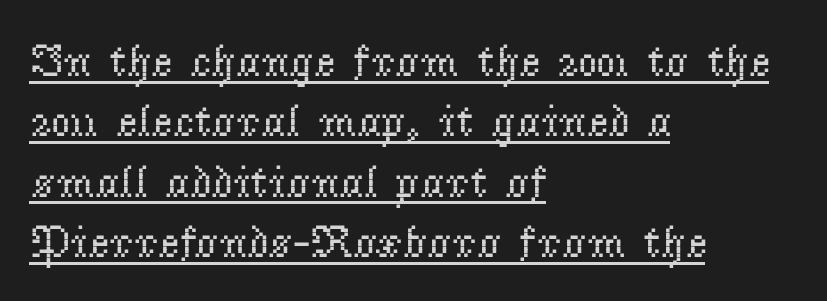
Q: Is the text bold? A: No.
Q: Is the text italic (slanted)? A: No, it is upright.
Q: Is the typeface a serif or a sans-serif typeface? A: Serif.
Q: Is the text underlined? A: Yes.
Q: How is the paragraph aligned? A: Left-aligned.
Q: Is the spacing between letters normal or unusually wide? A: Normal.
Q: Is the spacing between lines tight, normal or loose? A: Normal.
Q: Width (condensed, normal, or wide)? A: Normal.
Q: Stroke contrast? A: Low.
Q: x-height? A: Small.
Q: Monospaced? A: No.
